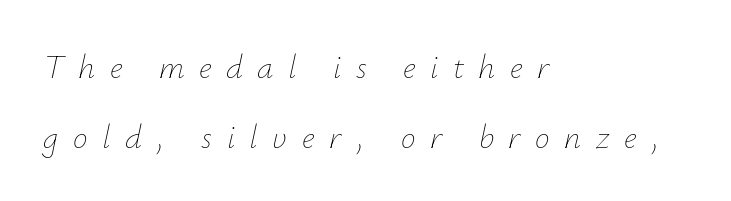
{"italic": "yes", "lean": "right", "slant_degrees": 12, "bold": "no", "weight": "thin", "width": "normal", "stroke_contrast": "low", "x_height": "small", "monospaced": "no", "underline": "no", "align": "left", "line_spacing": "loose", "line_spacing_ratio": 2.12, "letter_spacing": "wide", "letter_spacing_em": 0.44, "glyph_px": 33}
